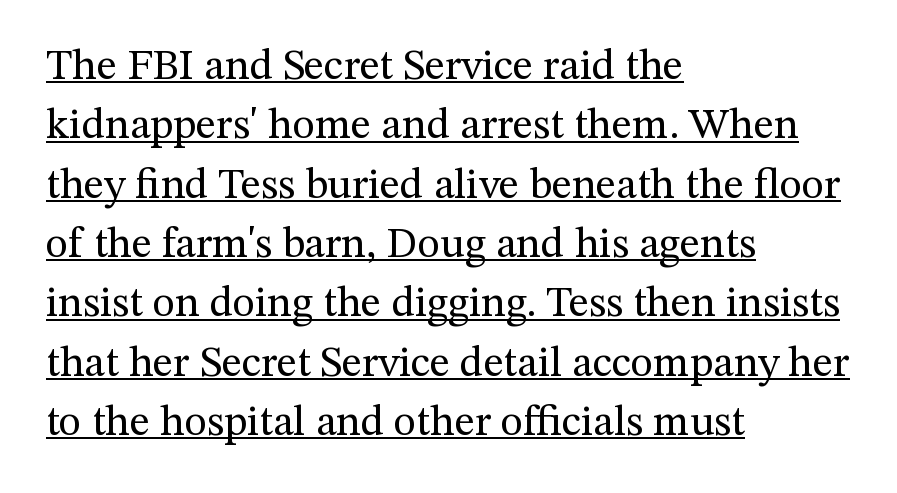
The image shows 43 px regular-weight serif type, upright; set left-aligned, normal line spacing (1.38x), normal letter spacing, underlined; medium stroke contrast and a medium x-height.
